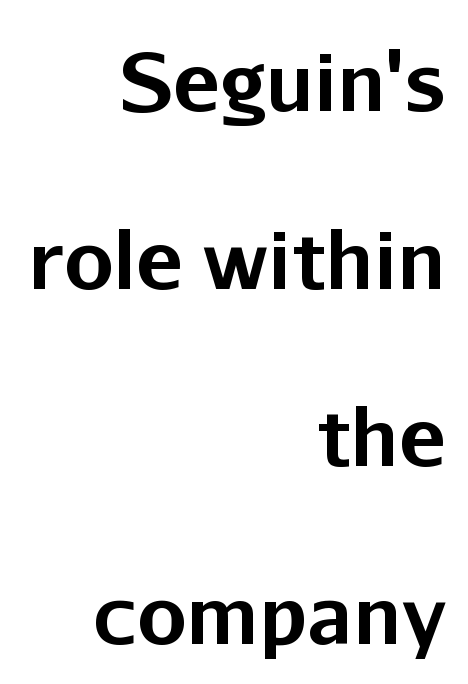
This is sans-serif lettering, the kind often seen on screens and signage. The letters sit at their default tracking, neither squeezed nor spread. The specimen reads as upright at a glance. The lines are spread far apart with generous leading.
